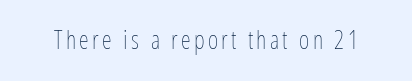
The type sits square on the baseline with zero lean. The strip under each line holds only bare page. Stroke thickness stays within the range of a standard reading face or lighter.
